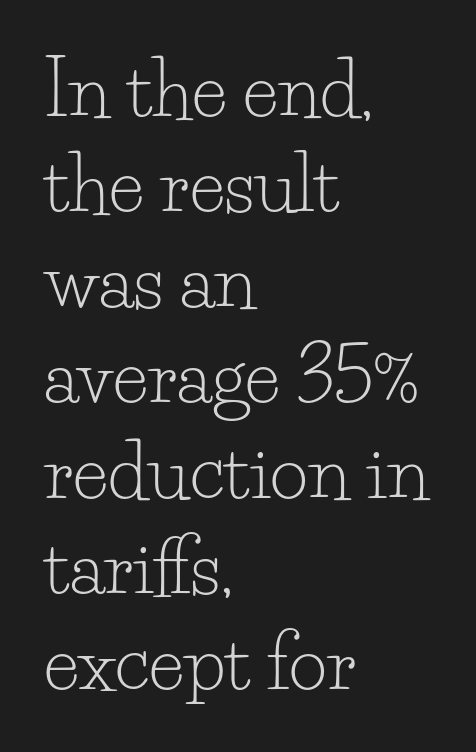
Layout note: lines flush left. Caption: face not bold, strokes unweighted. The characters display serif detailing at their extremities. Spacing verdict: proportional, widths tailored to each character. It's the straight-up-and-down kind of type. A typesetter would call this leading conventional body-copy spacing.
